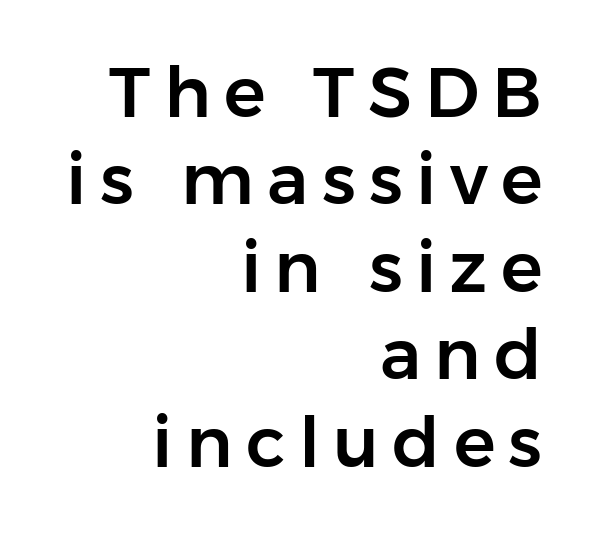
{"serif": "no", "italic": "no", "width": "normal", "stroke_contrast": "low", "x_height": "medium", "monospaced": "no", "underline": "no", "align": "right", "line_spacing": "normal", "line_spacing_ratio": 1.25, "glyph_px": 70}
